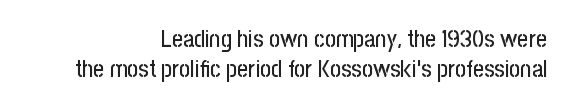
Horizontally, the lines are justified to the trailing edge only. The words here are not underlined. Students, note that the glyphs here touch the page at normal intervals. The axis of the letterforms is exactly vertical.
